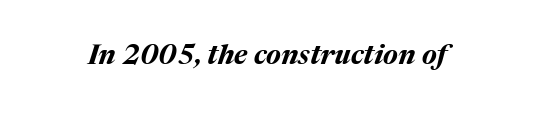
Students, note that the glyphs here touch the page at normal intervals. The glyphs look as if they've been sheared to an angle. Each letter keeps its own natural width here, so spacing adapts to shape. The strokes are fattened all the way to bold.
